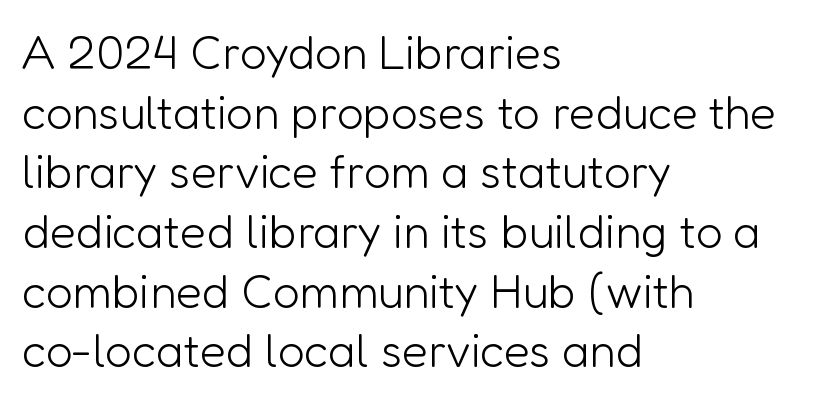
Q: Is the text bold? A: No.
Q: Is the text italic (slanted)? A: No, it is upright.
Q: Is the typeface a serif or a sans-serif typeface? A: Sans-serif.
Q: Is the text underlined? A: No.
Q: How is the paragraph aligned? A: Left-aligned.
Q: Is the spacing between letters normal or unusually wide? A: Normal.
Q: Is the spacing between lines tight, normal or loose? A: Normal.
Q: Width (condensed, normal, or wide)? A: Normal.
Q: Stroke contrast? A: Low.
Q: x-height? A: Medium.
Q: Monospaced? A: No.
